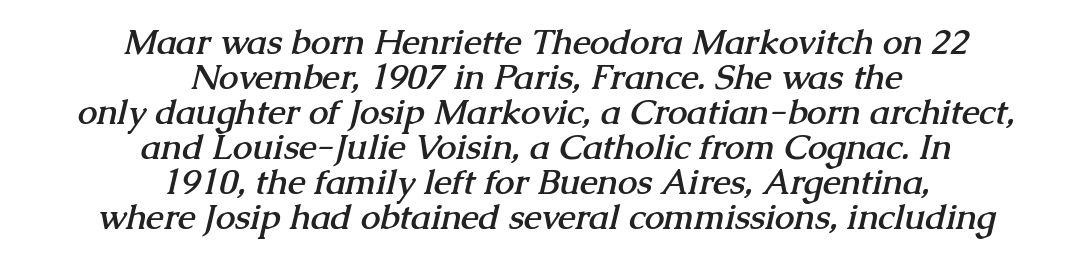
The image shows 35 px semibold serif type; set centered, tight line spacing (1.0x), normal letter spacing, not underlined; medium stroke contrast and a medium x-height.
